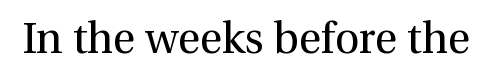
Vertical strokes here are truly vertical. The string is rendered with underlining switched off. Do the characters align in a grid? No, the font is proportional. Look at the bottom of the vertical strokes: they flare into serifs here. The weight would be labelled regular, book, light, or lighter still. Observe the ordinary spacing: letters are neighbours, not strangers.
